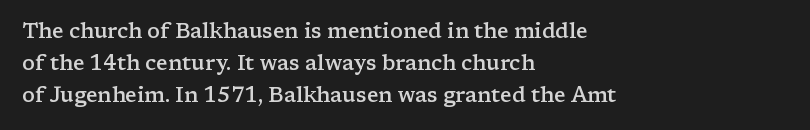
Q: Is the text bold? A: Semi-bold.
Q: Is the text italic (slanted)? A: No, it is upright.
Q: Is the text underlined? A: No.
Q: How is the paragraph aligned? A: Left-aligned.
Q: Is the spacing between letters normal or unusually wide? A: Normal.
Q: Is the spacing between lines tight, normal or loose? A: Normal.
